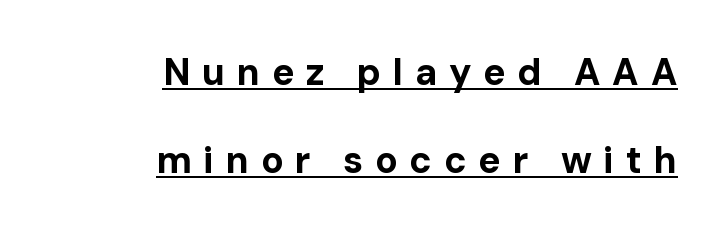
The image shows 37 px bold sans-serif type, upright; set right-aligned, loose line spacing (2.37x), unusually wide letter spacing (+0.32 em), underlined; low stroke contrast and a medium x-height.
